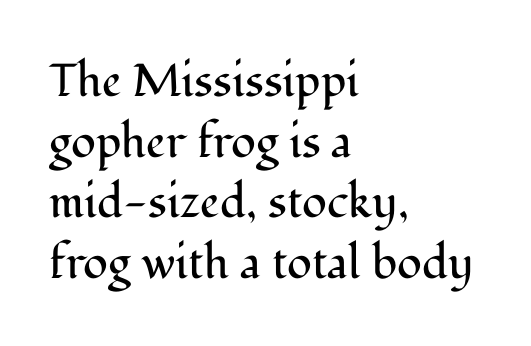
The image shows 46 px regular-weight serif type, upright; set left-aligned, normal line spacing (1.32x), normal letter spacing, not underlined; medium stroke contrast and a medium x-height.
